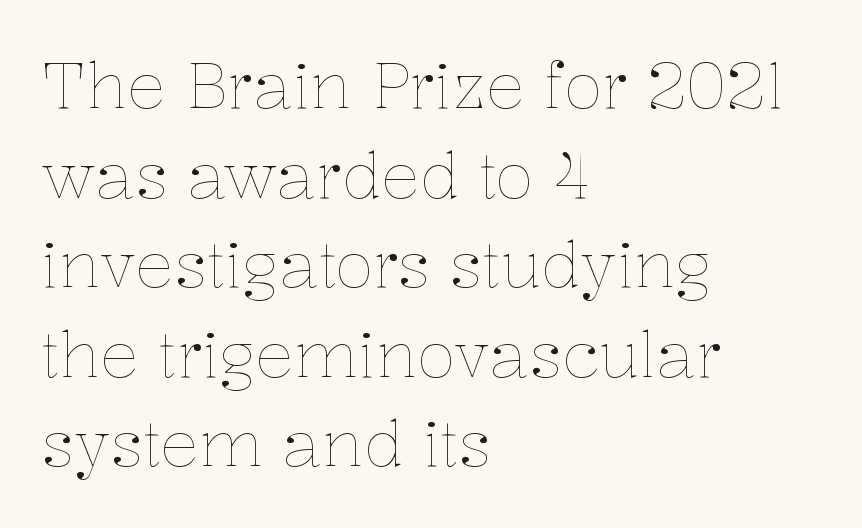
The image shows 64 px thin type, upright; set left-aligned, normal line spacing (1.4x), normal letter spacing, not underlined; low stroke contrast and a medium x-height.
